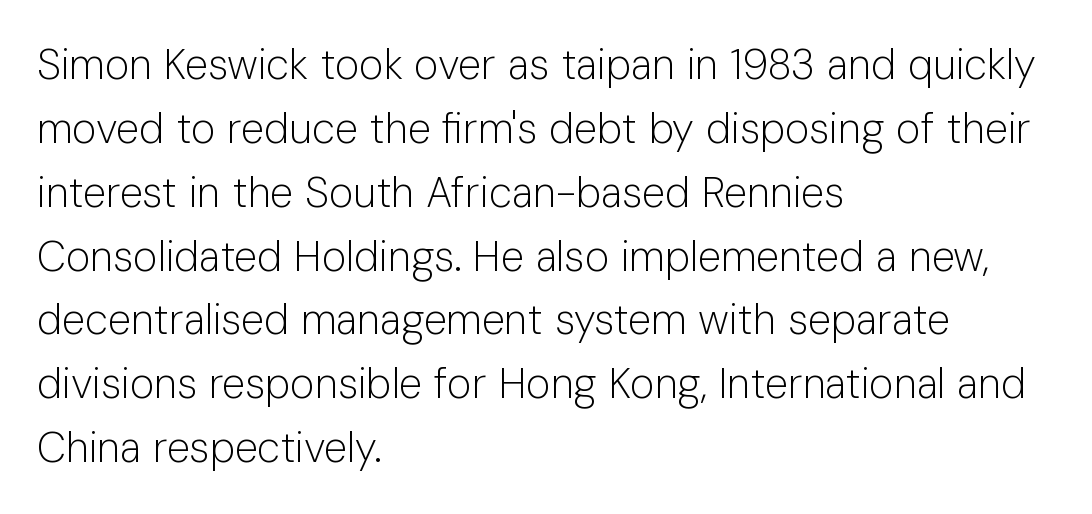
Lines of text with bare space underneath. Stem width sits at or under what a default text font uses. Tall strokes in this sample are plumb rather than angled. Line spacing here is normal. Typeset ragged right — the left edge is the straight one. Nothing unusual about the tracking: characters are spaced as the font intends.
